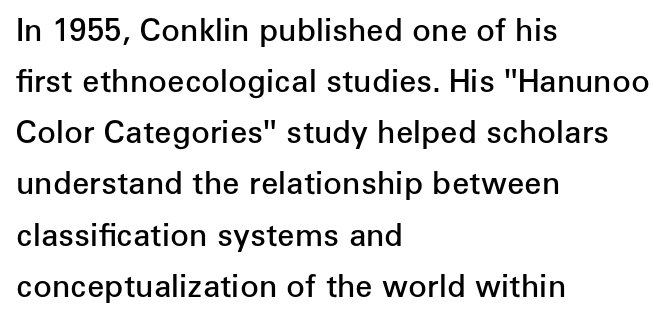
Weight check: semibold — heavier than regular, not quite bold. Proportional: the letters do not fall into vertical columns. Check the space under the baseline: it is left empty. The typeface chosen for these lines omits serifs.
